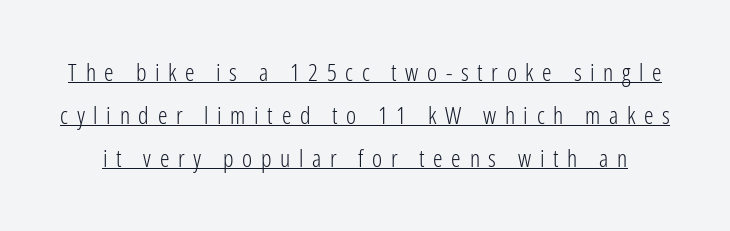
{"italic": "no", "bold": "no", "underline": "yes", "line_spacing_ratio": 1.8, "letter_spacing": "wide", "letter_spacing_em": 0.36, "glyph_px": 24}
